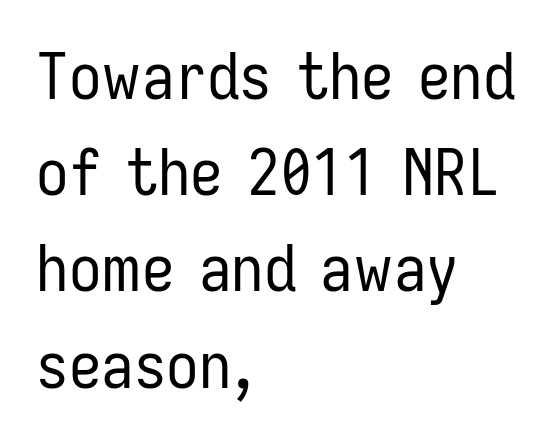
Q: Is the text bold? A: No.
Q: Is the text italic (slanted)? A: No, it is upright.
Q: Is the typeface a serif or a sans-serif typeface? A: Sans-serif.
Q: Is the text underlined? A: No.
Q: How is the paragraph aligned? A: Left-aligned.
Q: Is the spacing between letters normal or unusually wide? A: Normal.
Q: Is the spacing between lines tight, normal or loose? A: Normal.
Q: Width (condensed, normal, or wide)? A: Condensed.
Q: Stroke contrast? A: Low.
Q: x-height? A: Medium.
Q: Monospaced? A: No.
